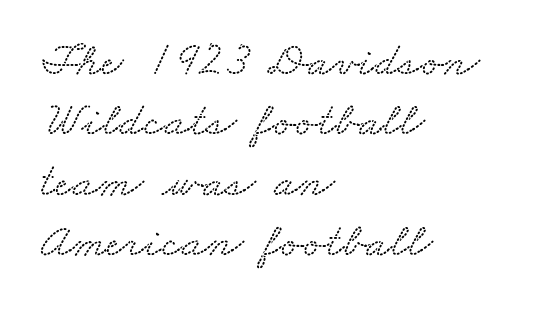
{"serif": "yes", "width": "wide", "stroke_contrast": "medium", "x_height": "small", "monospaced": "no", "underline": "no", "align": "left", "line_spacing": "normal", "line_spacing_ratio": 1.26, "letter_spacing": "normal", "letter_spacing_em": 0.0, "glyph_px": 48}
